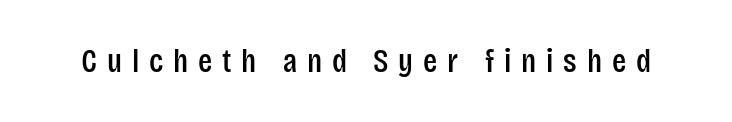
It's the straight-up-and-down kind of type. Do the characters align in a grid? No, the font is proportional. Nothing sits at the stroke ends, so this counts as sans-serif. Inter-character spacing is expanded well beyond the font's built-in metrics.
